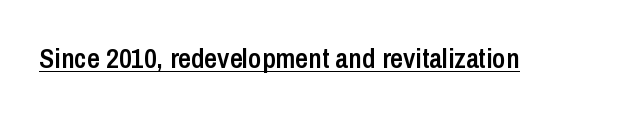
{"serif": "no", "italic": "no", "bold": "semi", "weight": "semibold", "width": "condensed", "stroke_contrast": "low", "x_height": "medium", "monospaced": "no", "underline": "yes", "letter_spacing": "normal", "letter_spacing_em": 0.0, "glyph_px": 28}
